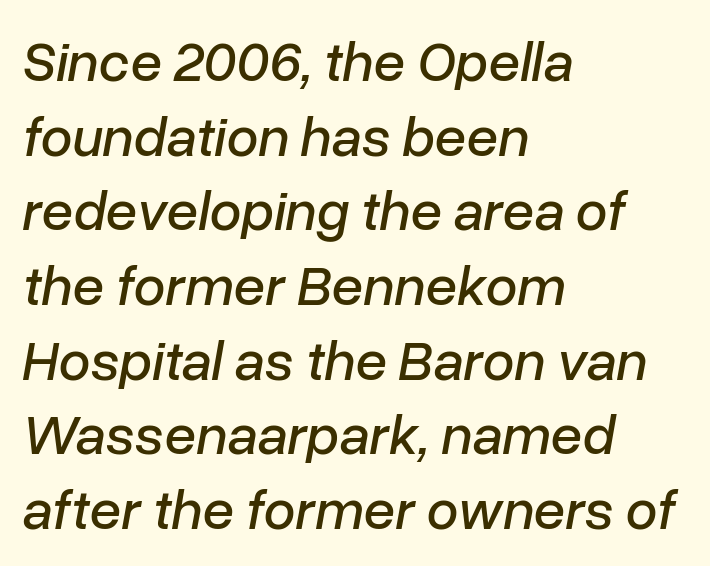
{"italic": "yes", "lean": "right", "slant_degrees": 10, "width": "normal", "stroke_contrast": "low", "x_height": "medium", "monospaced": "no", "underline": "no", "align": "left", "line_spacing": "normal", "line_spacing_ratio": 1.31, "letter_spacing": "normal", "letter_spacing_em": 0.0, "glyph_px": 57}
